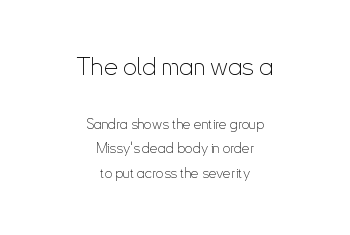
Q: Is the text bold? A: No.
Q: Is the text italic (slanted)? A: No, it is upright.
Q: Is the text underlined? A: No.
Q: How is the paragraph aligned? A: Centered.
Q: Is the spacing between letters normal or unusually wide? A: Normal.
Q: Which block of text is set in a larger size, the first (top) or the second (bottom)? A: The first (top) one.
